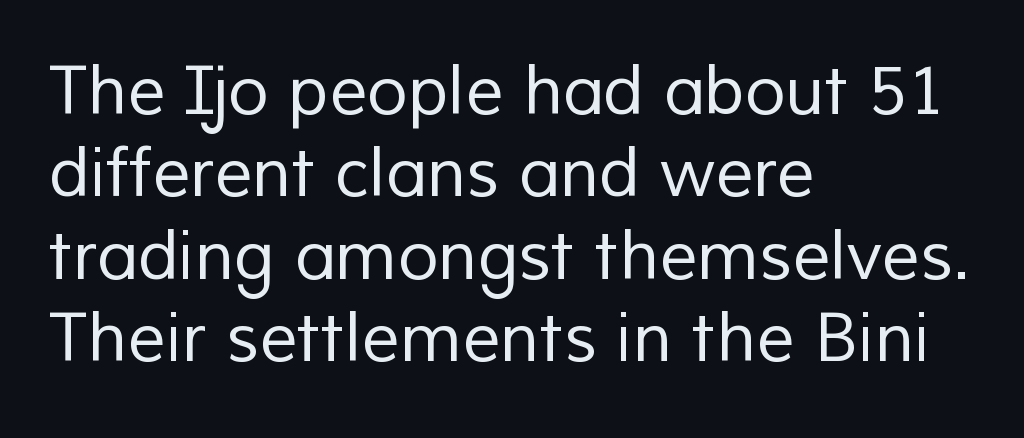
{"serif": "no", "bold": "no", "weight": "regular", "width": "normal", "stroke_contrast": "low", "x_height": "medium", "monospaced": "no", "underline": "no", "align": "left", "line_spacing_ratio": 1.23, "letter_spacing": "normal", "letter_spacing_em": 0.0, "glyph_px": 67}
